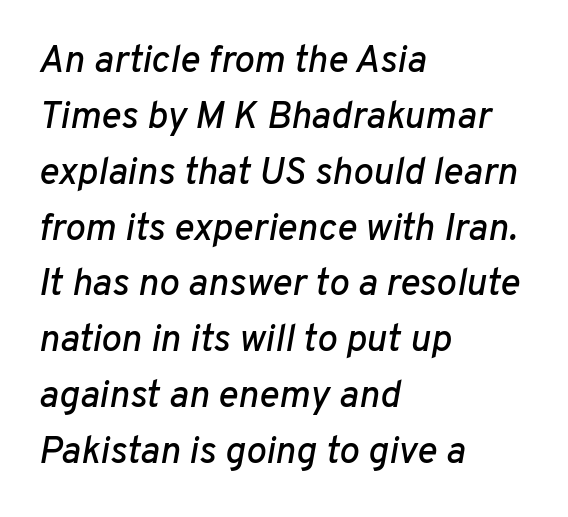
This sample has the flowing, uneven cadence of proportional lettering. Quick note: underline off. Students, observe: this is what conventionally led text looks like. Casual observation: everything's shoved over to the left. Observe the lean: these are italic letterforms.
